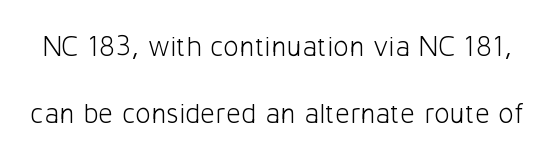
Q: Is the text bold? A: No.
Q: Is the text italic (slanted)? A: No, it is upright.
Q: Is the typeface a serif or a sans-serif typeface? A: Sans-serif.
Q: Is the text underlined? A: No.
Q: Is the spacing between letters normal or unusually wide? A: Normal.
Q: Is the spacing between lines tight, normal or loose? A: Loose.
Q: Width (condensed, normal, or wide)? A: Normal.
Q: Stroke contrast? A: Low.
Q: x-height? A: Medium.
Q: Monospaced? A: No.
